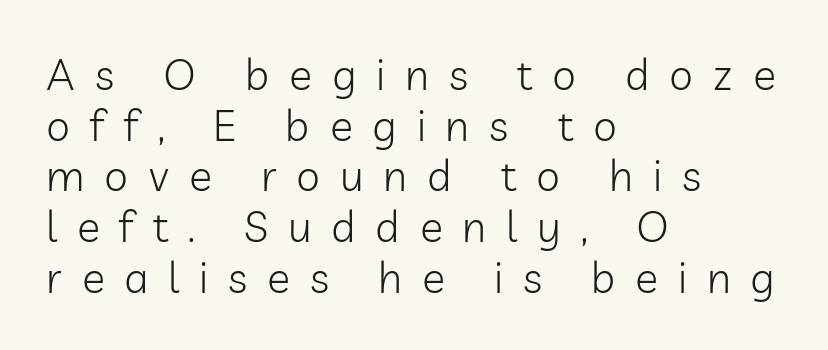
Q: Is the text bold? A: No.
Q: Is the text italic (slanted)? A: No, it is upright.
Q: Is the typeface a serif or a sans-serif typeface? A: Sans-serif.
Q: Is the text underlined? A: No.
Q: How is the paragraph aligned? A: Left-aligned.
Q: Is the spacing between letters normal or unusually wide? A: Unusually wide.
Q: Width (condensed, normal, or wide)? A: Normal.
Q: Stroke contrast? A: Low.
Q: x-height? A: Medium.
Q: Monospaced? A: No.
